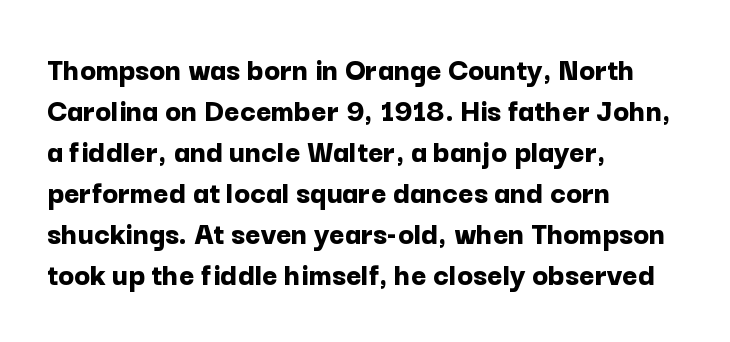
{"serif": "no", "italic": "no", "bold": "yes", "weight": "bold", "width": "normal", "stroke_contrast": "low", "x_height": "medium", "monospaced": "no", "underline": "no", "align": "left", "line_spacing_ratio": 1.24, "letter_spacing": "normal", "letter_spacing_em": 0.0, "glyph_px": 33}
